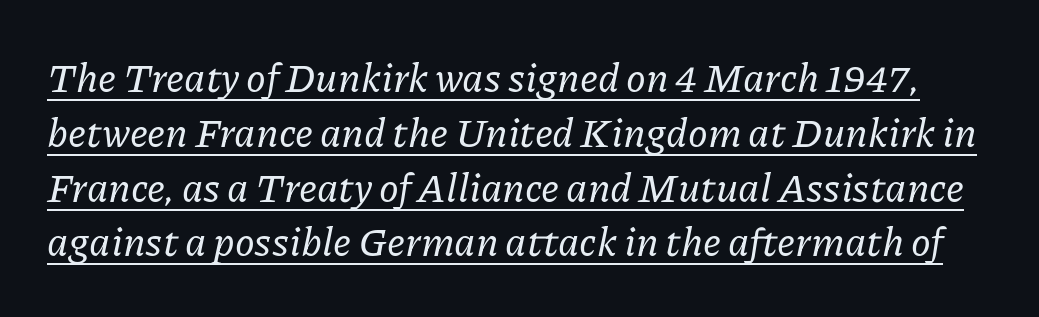
The font's italic variant was chosen for this text. Each letter keeps its own natural width here, so spacing adapts to shape. Rows of type keep a routine distance in the vertical direction. Check the space under the baseline: a stroke is drawn there.
